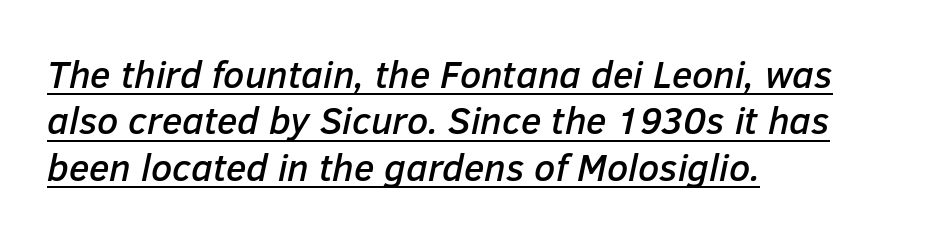
The image shows 38 px text type, italic (leaning right); set left-aligned, line spacing 1.22x, normal letter spacing, underlined; low stroke contrast and a medium x-height.
